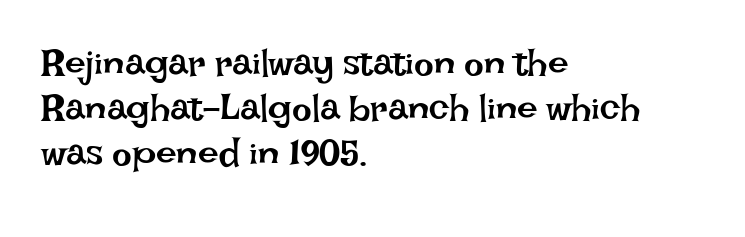
{"italic": "no", "bold": "no", "weight": "regular", "width": "normal", "stroke_contrast": "low", "x_height": "large", "monospaced": "no", "underline": "no", "align": "left", "line_spacing_ratio": 1.22, "letter_spacing": "normal", "letter_spacing_em": 0.0, "glyph_px": 37}
